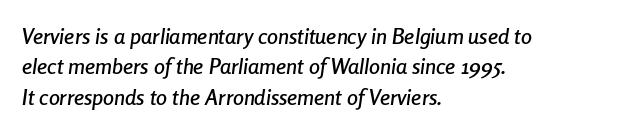
The image shows 22 px text type, italic (leaning right); set left-aligned, normal line spacing (1.38x), normal letter spacing, not underlined.
